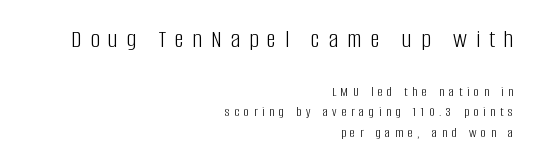
The image shows 26 px text type, upright; set right-aligned, normal line spacing (1.49x), unusually wide letter spacing (+0.34 em), not underlined; the first (top) block is 1.86x larger.
